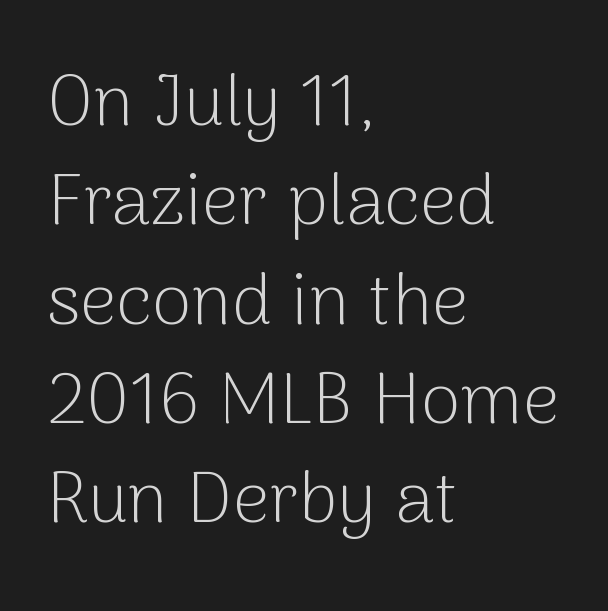
{"serif": "no", "italic": "no", "bold": "no", "weight": "light", "width": "normal", "stroke_contrast": "low", "x_height": "medium", "monospaced": "no", "underline": "no", "align": "left", "line_spacing": "normal", "line_spacing_ratio": 1.38, "letter_spacing": "normal", "letter_spacing_em": 0.0, "glyph_px": 72}
